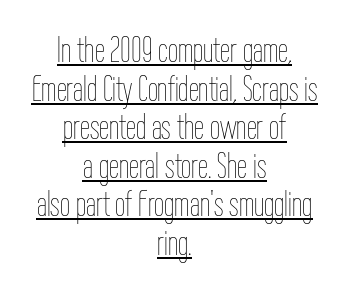
The lines are packed closely together with very little leading. Decoration check: the copy is underlined. This sample has the flowing, uneven cadence of proportional lettering. One-word summary of the alignment: center. What stands out about the letter spacing? Nothing — it is the standard amount.
